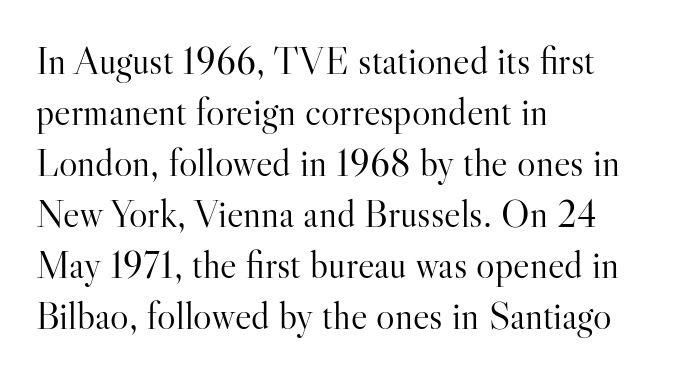
{"serif": "yes", "italic": "no", "bold": "no", "weight": "light", "width": "normal", "stroke_contrast": "high", "x_height": "small", "monospaced": "no", "underline": "no", "align": "left", "line_spacing": "normal", "line_spacing_ratio": 1.31, "letter_spacing": "normal", "letter_spacing_em": 0.0, "glyph_px": 39}
